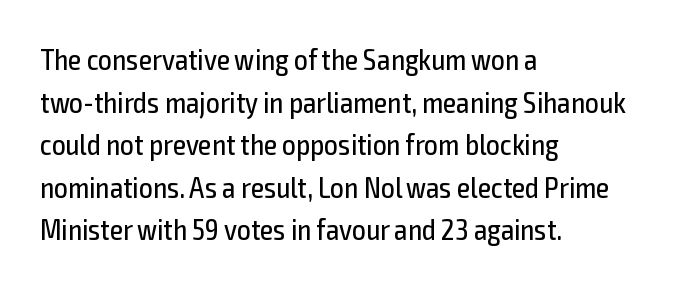
{"serif": "no", "italic": "no", "bold": "no", "weight": "regular", "width": "condensed", "x_height": "medium", "monospaced": "no", "underline": "no", "align": "left", "line_spacing": "normal", "line_spacing_ratio": 1.42, "letter_spacing": "normal", "letter_spacing_em": 0.0, "glyph_px": 30}
